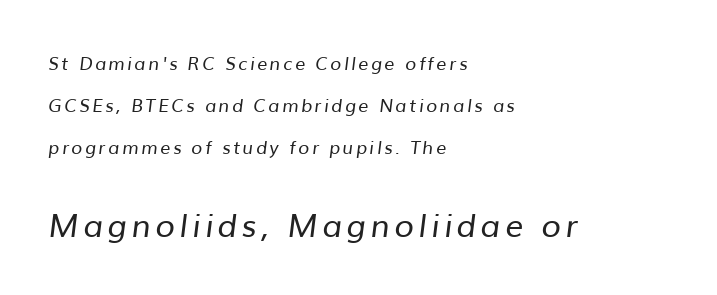
Reading down the column, the eye jumps a long way to each next line. Is this a sans? Yes — the strokes have no serifs. Ink coverage per letter is moderate at most. Look at the glyph heights: the lower group is clearly the bigger setting.
